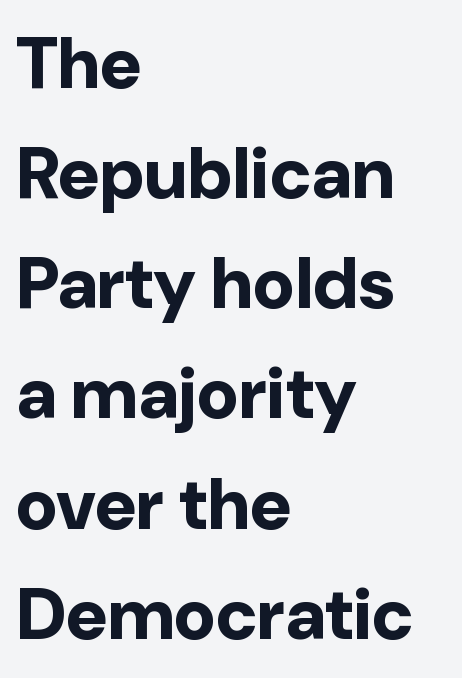
{"serif": "no", "italic": "no", "bold": "yes", "weight": "bold", "width": "normal", "stroke_contrast": "low", "x_height": "medium", "monospaced": "no", "underline": "no", "align": "left", "line_spacing": "normal", "line_spacing_ratio": 1.53, "letter_spacing": "normal", "letter_spacing_em": 0.0, "glyph_px": 72}
